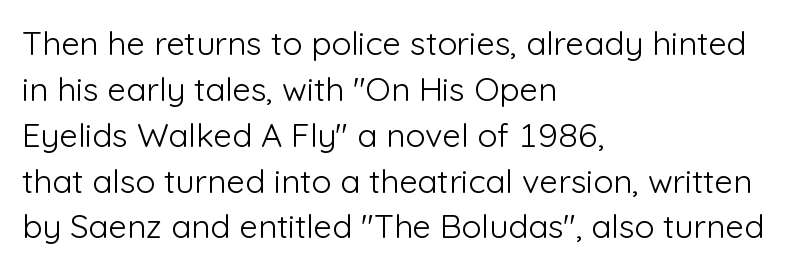
Q: Is the text bold? A: No.
Q: Is the text italic (slanted)? A: No, it is upright.
Q: Is the typeface a serif or a sans-serif typeface? A: Sans-serif.
Q: Is the text underlined? A: No.
Q: How is the paragraph aligned? A: Left-aligned.
Q: Is the spacing between letters normal or unusually wide? A: Normal.
Q: Is the spacing between lines tight, normal or loose? A: Normal.
Q: Width (condensed, normal, or wide)? A: Normal.
Q: Stroke contrast? A: Low.
Q: x-height? A: Medium.
Q: Monospaced? A: No.
